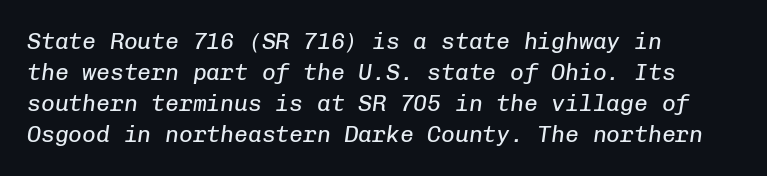
Each stroke keeps to a modest, everyday thickness or less. The line-height multiplier appears to be the usual default. Glance below the letters and you will spot only blank space. This sample uses an oblique cut, with every glyph tilted off the vertical.
